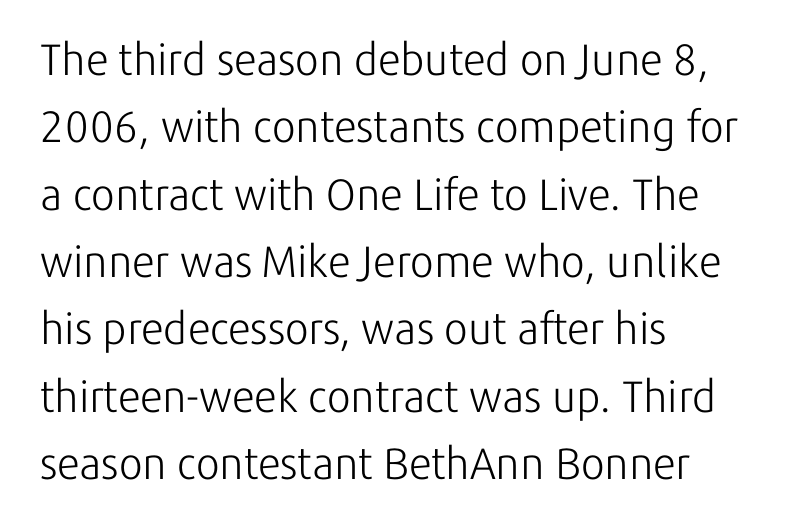
{"serif": "no", "italic": "no", "bold": "no", "weight": "light", "width": "normal", "stroke_contrast": "low", "x_height": "medium", "monospaced": "no", "underline": "no", "align": "left", "line_spacing": "normal", "line_spacing_ratio": 1.53, "letter_spacing": "normal", "letter_spacing_em": 0.0, "glyph_px": 44}
